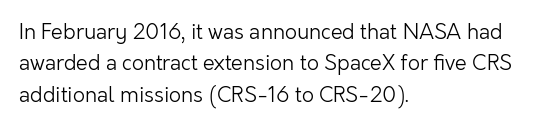
Ordinary non-slanted type is in use. Honestly, the row spacing looks completely unremarkable. These lines keep a tight, regular rhythm from letter to letter. These lines stack with their left ends in a neat column.
